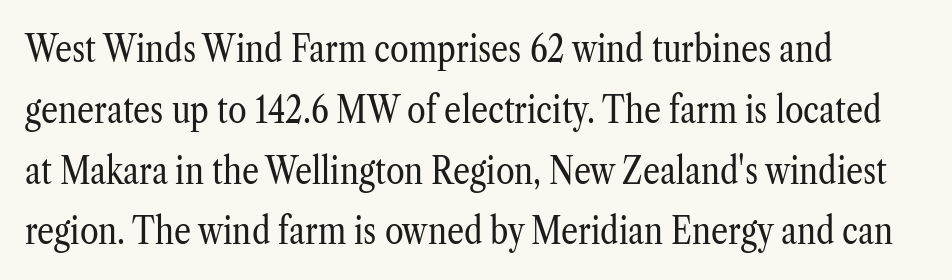
The image shows 38 px regular-weight, condensed serif type, upright; set left-aligned, normal line spacing (1.6x), normal letter spacing, not underlined; low stroke contrast and a medium x-height.
